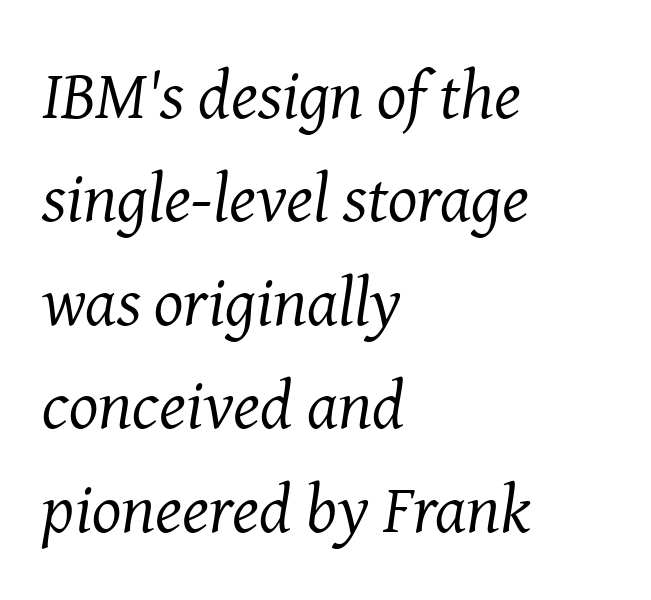
Q: Is the text bold? A: No.
Q: Is the text italic (slanted)? A: Yes, it leans right by about 8 degrees.
Q: Is the typeface a serif or a sans-serif typeface? A: Serif.
Q: Is the text underlined? A: No.
Q: How is the paragraph aligned? A: Left-aligned.
Q: Is the spacing between letters normal or unusually wide? A: Normal.
Q: Is the spacing between lines tight, normal or loose? A: Normal.
Q: Width (condensed, normal, or wide)? A: Normal.
Q: Stroke contrast? A: Medium.
Q: x-height? A: Medium.
Q: Monospaced? A: No.
